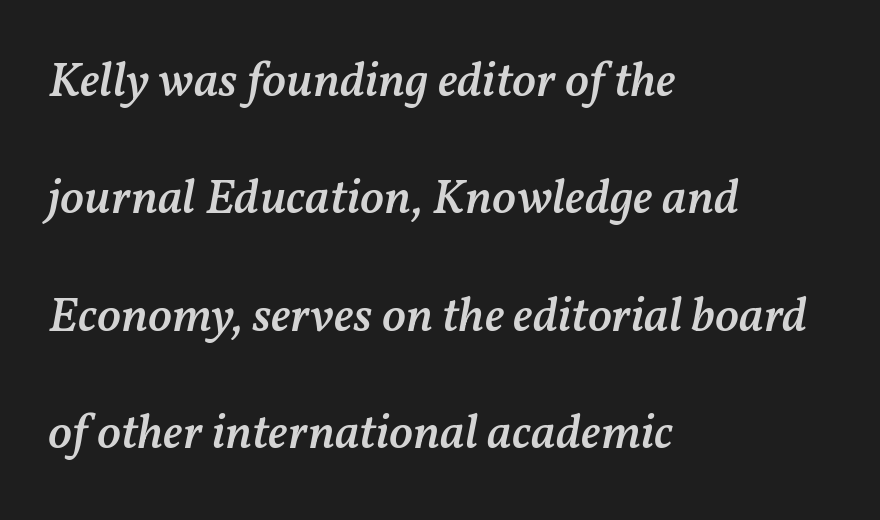
The image shows 50 px semibold type, italic (leaning right); set left-aligned, loose line spacing (2.35x), normal letter spacing, not underlined; medium stroke contrast and a medium x-height.
